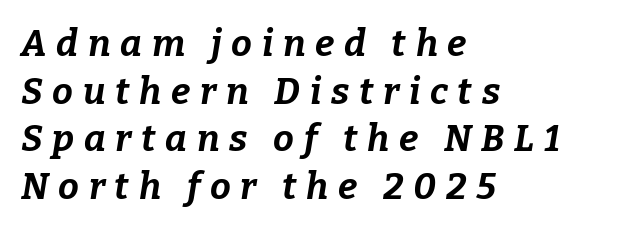
{"italic": "yes", "lean": "right", "slant_degrees": 9, "bold": "yes", "weight": "bold", "width": "normal", "stroke_contrast": "low", "x_height": "medium", "monospaced": "no", "underline": "no", "align": "left", "line_spacing": "normal", "line_spacing_ratio": 1.29, "letter_spacing": "wide", "letter_spacing_em": 0.26, "glyph_px": 37}
